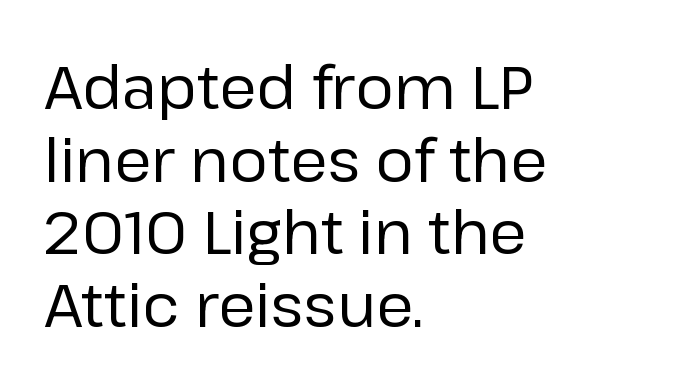
The image shows 60 px regular-weight sans-serif type, upright; set left-aligned, line spacing 1.21x, normal letter spacing, not underlined; low stroke contrast and a medium x-height.
